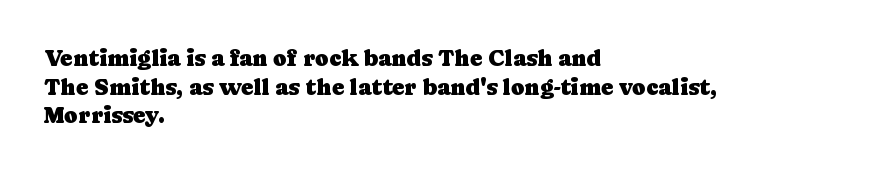
Quick note: not italic, upright. The letters sit at their default tracking, neither squeezed nor spread. The space between consecutive lines is moderate. This sample is left-justified, so line endings fall wherever the words run out. The string is rendered with underlining switched off.
